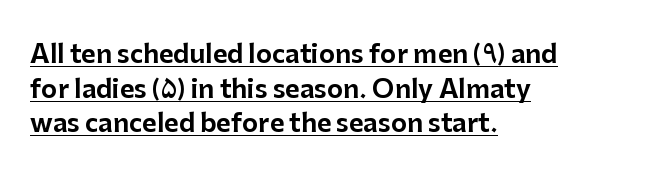
Q: Is the text italic (slanted)? A: No, it is upright.
Q: Is the text underlined? A: Yes.
Q: How is the paragraph aligned? A: Left-aligned.
Q: Is the spacing between letters normal or unusually wide? A: Normal.
Q: Is the spacing between lines tight, normal or loose? A: Normal.
